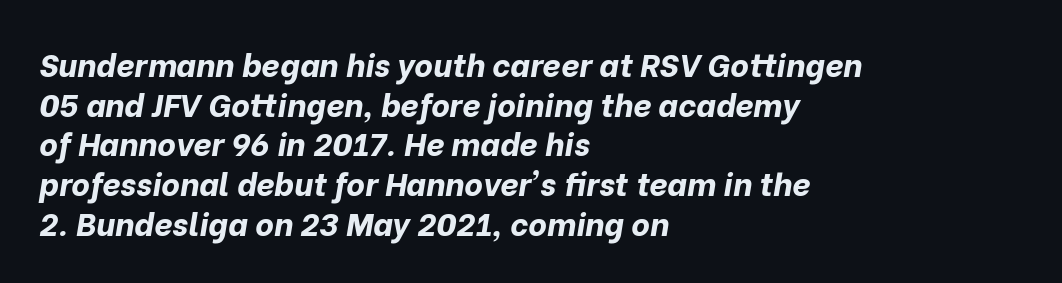
The image shows 32 px bold type, italic (leaning right); set left-aligned, line spacing 1.24x, normal letter spacing, not underlined; low stroke contrast and a medium x-height.
